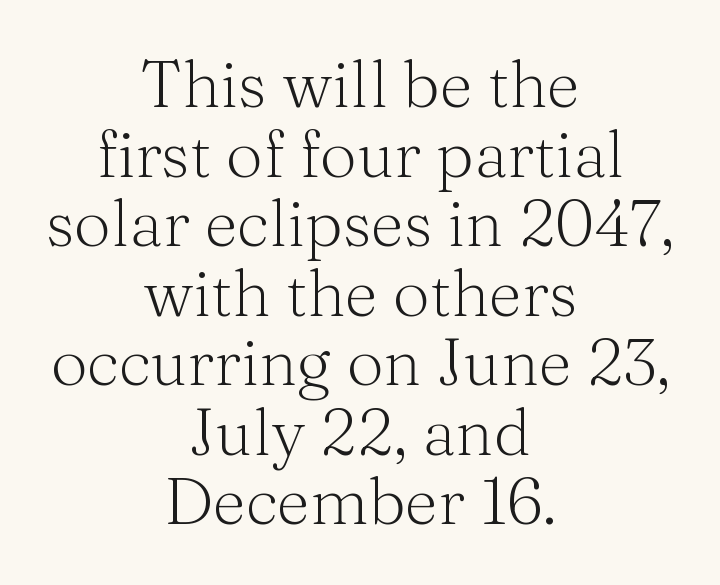
The image shows 65 px light serif type, upright; set centered, tight line spacing (1.07x), normal letter spacing, not underlined; medium stroke contrast and a medium x-height.
